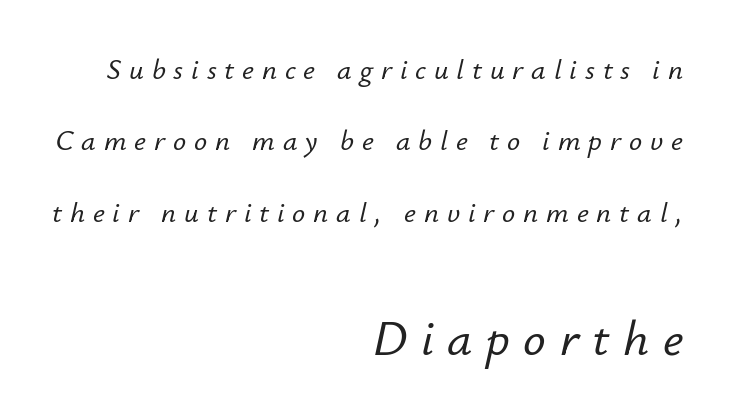
The image shows 50 px text type, italic (leaning right); set right-aligned, loose line spacing (2.46x), unusually wide letter spacing (+0.27 em), not underlined; the second (bottom) block is 1.72x larger; low stroke contrast and a small x-height.
